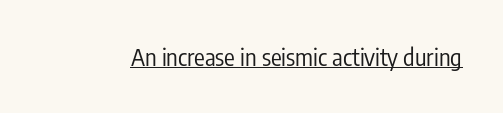
{"italic": "no", "bold": "no", "underline": "yes", "letter_spacing": "normal", "letter_spacing_em": 0.0, "glyph_px": 24}
